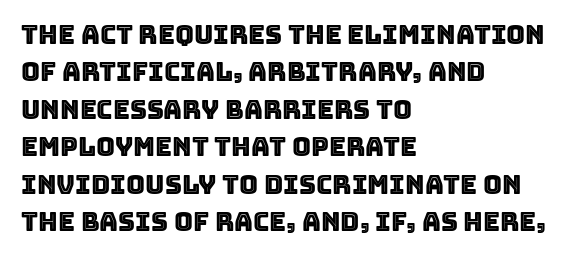
Q: Is the text italic (slanted)? A: No, it is upright.
Q: Is the text underlined? A: No.
Q: How is the paragraph aligned? A: Left-aligned.
Q: Is the spacing between letters normal or unusually wide? A: Normal.
Q: Is the spacing between lines tight, normal or loose? A: Normal.
